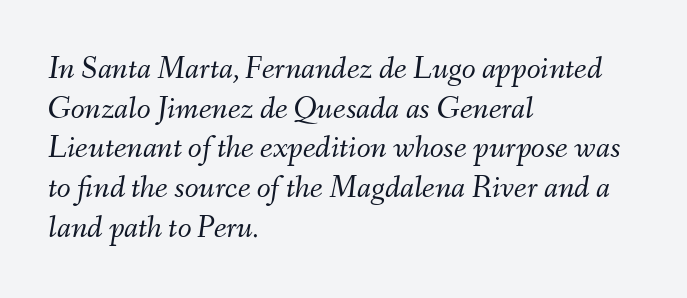
Q: Is the text bold? A: No.
Q: Is the text italic (slanted)? A: Yes, it leans right by about 9 degrees.
Q: Is the text underlined? A: No.
Q: How is the paragraph aligned? A: Left-aligned.
Q: Is the spacing between letters normal or unusually wide? A: Normal.
Q: Width (condensed, normal, or wide)? A: Normal.
Q: Stroke contrast? A: Medium.
Q: x-height? A: Small.
Q: Monospaced? A: No.
